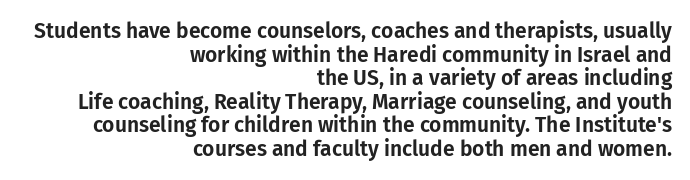
{"italic": "no", "underline": "no", "align": "right", "line_spacing": "tight", "line_spacing_ratio": 1.12, "letter_spacing": "normal", "letter_spacing_em": 0.0, "glyph_px": 21}
